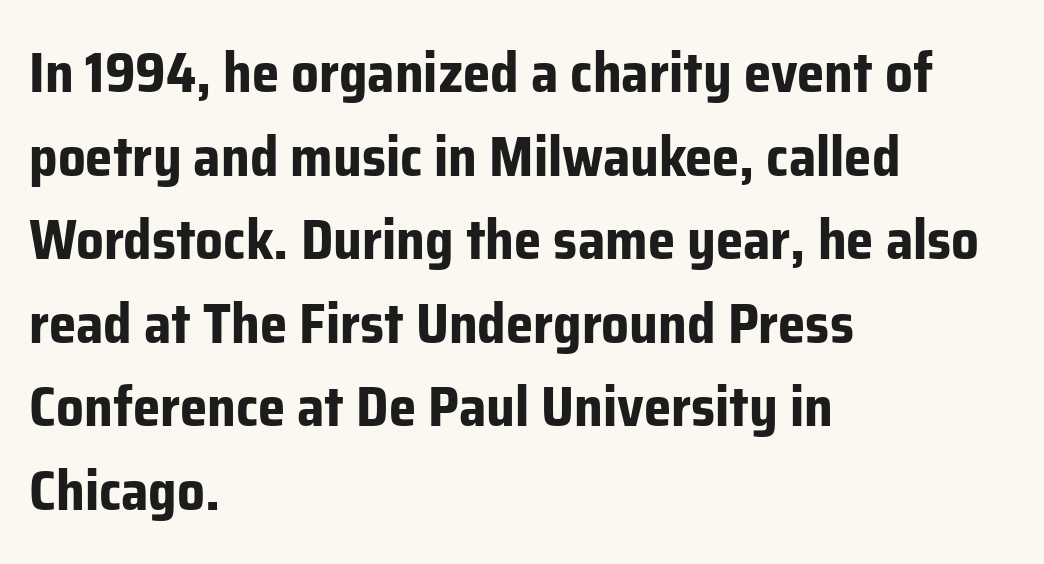
{"serif": "no", "italic": "no", "bold": "yes", "weight": "bold", "width": "normal", "stroke_contrast": "low", "x_height": "medium", "monospaced": "no", "underline": "no", "align": "left", "line_spacing": "normal", "line_spacing_ratio": 1.52, "letter_spacing": "normal", "letter_spacing_em": 0.0, "glyph_px": 55}
